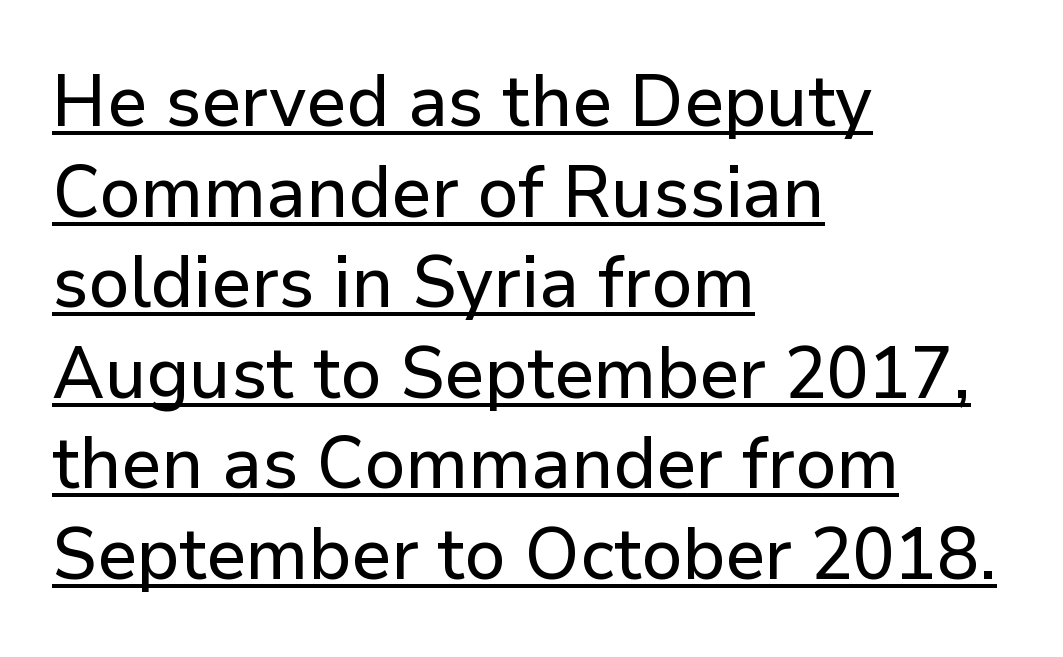
{"serif": "no", "italic": "no", "width": "normal", "stroke_contrast": "low", "x_height": "medium", "monospaced": "no", "underline": "yes", "align": "left", "line_spacing_ratio": 1.24, "letter_spacing": "normal", "letter_spacing_em": 0.0, "glyph_px": 73}
